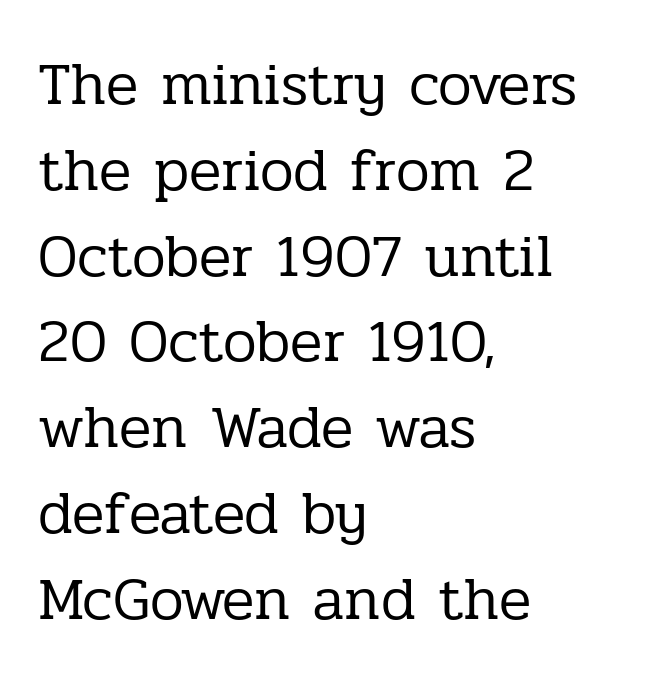
The leading is moderate, giving the passage an even texture. Default kerning and tracking; the words read as compact shapes. The letters advance in unequal steps, a hallmark of proportional type. This is serif lettering, the kind often seen in printed books.
